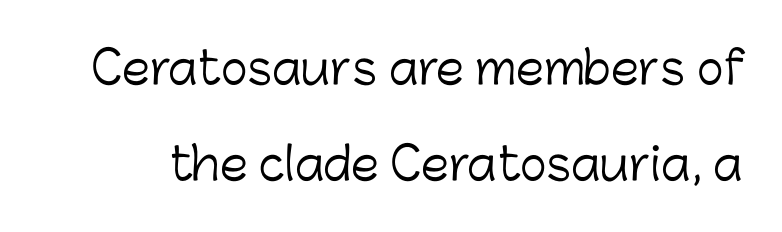
Q: Is the text bold? A: No.
Q: Is the text italic (slanted)? A: No, it is upright.
Q: Is the typeface a serif or a sans-serif typeface? A: Sans-serif.
Q: Is the text underlined? A: No.
Q: Is the spacing between letters normal or unusually wide? A: Normal.
Q: Is the spacing between lines tight, normal or loose? A: Loose.
Q: Width (condensed, normal, or wide)? A: Normal.
Q: Stroke contrast? A: Low.
Q: x-height? A: Medium.
Q: Monospaced? A: No.
